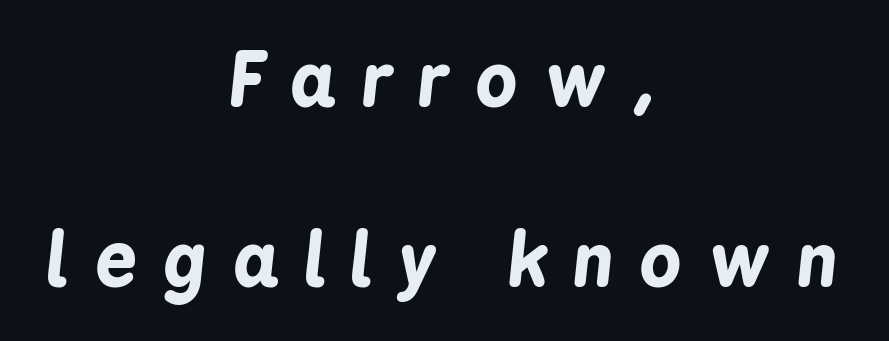
Thick stems and heavy bowls — unmistakably bold. The tracking jumps out immediately: characters are airy and widely separated. Interline gaps are noticeably wide in this sample. The rendering uses natural spacing where letterforms have individual widths.
